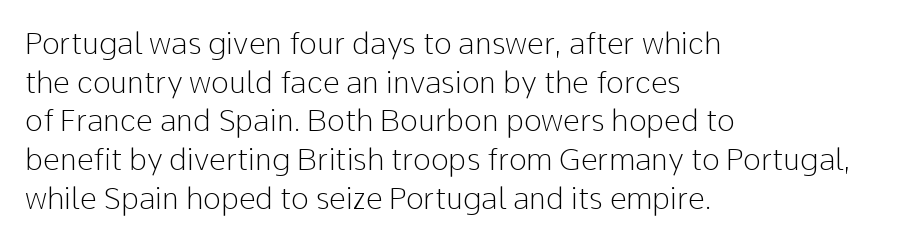
{"serif": "no", "italic": "no", "bold": "no", "weight": "light", "width": "normal", "stroke_contrast": "low", "x_height": "medium", "monospaced": "no", "underline": "no", "align": "left", "line_spacing": "normal", "line_spacing_ratio": 1.29, "letter_spacing": "normal", "letter_spacing_em": 0.0, "glyph_px": 30}
